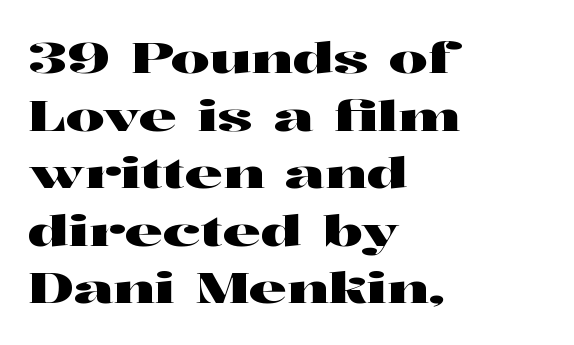
The image shows 43 px wide serif type, upright; set left-aligned, normal line spacing (1.34x), normal letter spacing, not underlined; high stroke contrast and a medium x-height.
